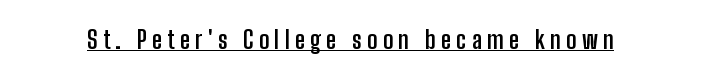
The image shows 25 px bold type, upright; set unusually wide letter spacing (+0.21 em), underlined.
